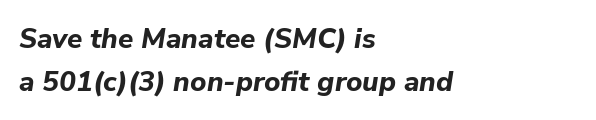
{"italic": "yes", "lean": "right", "slant_degrees": 9, "bold": "yes", "weight": "bold", "width": "normal", "stroke_contrast": "low", "x_height": "medium", "monospaced": "no", "underline": "no", "align": "left", "line_spacing": "normal", "line_spacing_ratio": 1.52, "letter_spacing": "normal", "letter_spacing_em": 0.0, "glyph_px": 28}
